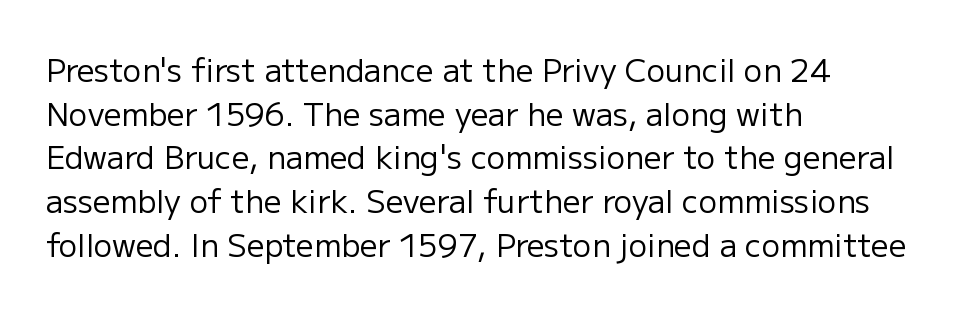
Q: Is the text bold? A: No.
Q: Is the text italic (slanted)? A: No, it is upright.
Q: Is the typeface a serif or a sans-serif typeface? A: Sans-serif.
Q: Is the text underlined? A: No.
Q: How is the paragraph aligned? A: Left-aligned.
Q: Is the spacing between letters normal or unusually wide? A: Normal.
Q: Is the spacing between lines tight, normal or loose? A: Normal.
Q: Width (condensed, normal, or wide)? A: Normal.
Q: Stroke contrast? A: Low.
Q: x-height? A: Medium.
Q: Monospaced? A: No.
